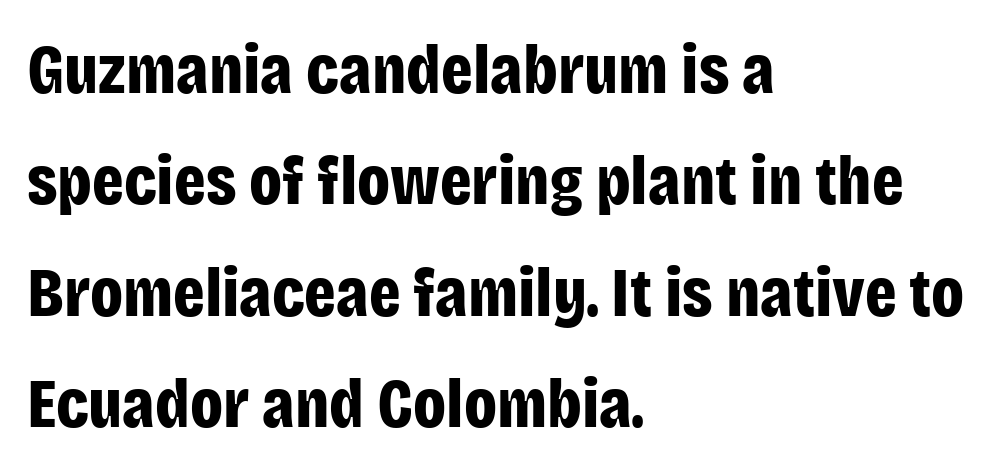
Q: Is the text bold? A: Yes.
Q: Is the text italic (slanted)? A: No, it is upright.
Q: Is the typeface a serif or a sans-serif typeface? A: Sans-serif.
Q: Is the text underlined? A: No.
Q: How is the paragraph aligned? A: Left-aligned.
Q: Is the spacing between letters normal or unusually wide? A: Normal.
Q: Is the spacing between lines tight, normal or loose? A: Normal.
Q: Width (condensed, normal, or wide)? A: Condensed.
Q: Stroke contrast? A: Low.
Q: x-height? A: Large.
Q: Monospaced? A: No.
